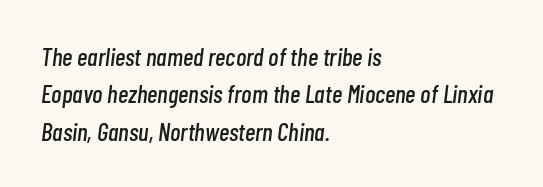
Q: Is the text italic (slanted)? A: Yes, it leans right by about 7 degrees.
Q: Is the text underlined? A: No.
Q: How is the paragraph aligned? A: Left-aligned.
Q: Is the spacing between letters normal or unusually wide? A: Normal.
Q: Is the spacing between lines tight, normal or loose? A: Normal.
